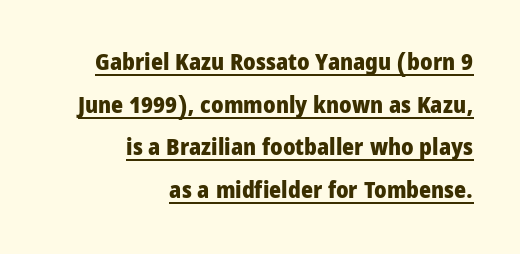
Q: Is the text bold? A: Yes.
Q: Is the text italic (slanted)? A: No, it is upright.
Q: Is the text underlined? A: Yes.
Q: How is the paragraph aligned? A: Right-aligned.
Q: Is the spacing between letters normal or unusually wide? A: Normal.
